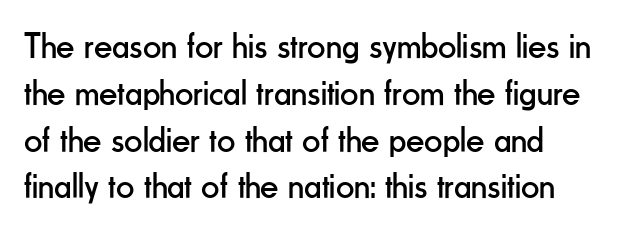
{"serif": "no", "italic": "no", "bold": "no", "weight": "regular", "width": "condensed", "stroke_contrast": "low", "x_height": "small", "monospaced": "no", "underline": "no", "align": "left", "line_spacing": "normal", "line_spacing_ratio": 1.3, "letter_spacing": "normal", "letter_spacing_em": 0.0, "glyph_px": 36}
